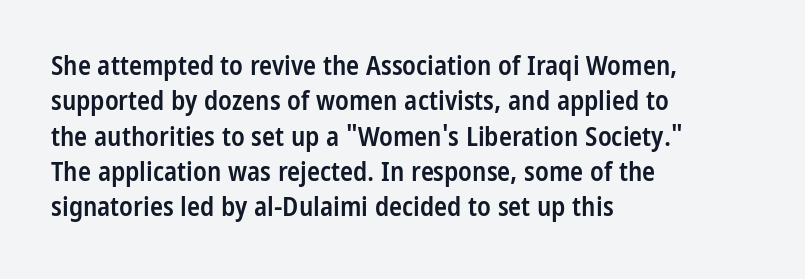
Nobody drew a line under any word here. In terms of leading, this rendering sits right in the middle. Typographic density is moderately raised because the face is semibold. Standard letterfit; no display-style spreading of the glyphs. The text block is weighted toward the left margin, trailing off unevenly rightward. The lettering stays uniformly vertical, giving the passage a roman look.
